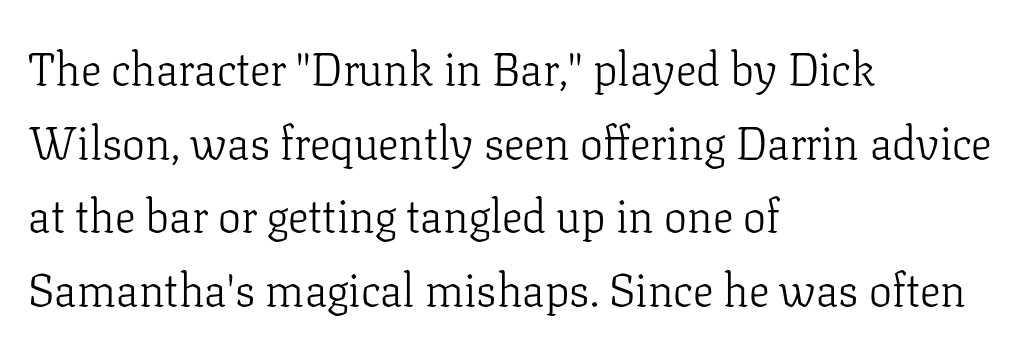
The image shows 46 px light serif type, upright; set left-aligned, normal line spacing (1.6x), normal letter spacing, not underlined; low stroke contrast and a medium x-height.
